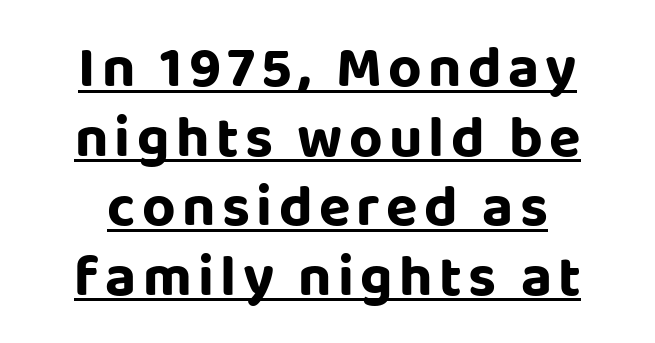
Q: Is the text bold? A: Yes.
Q: Is the text italic (slanted)? A: No, it is upright.
Q: Is the typeface a serif or a sans-serif typeface? A: Sans-serif.
Q: Is the text underlined? A: Yes.
Q: How is the paragraph aligned? A: Centered.
Q: Width (condensed, normal, or wide)? A: Normal.
Q: Stroke contrast? A: Low.
Q: x-height? A: Large.
Q: Monospaced? A: No.
